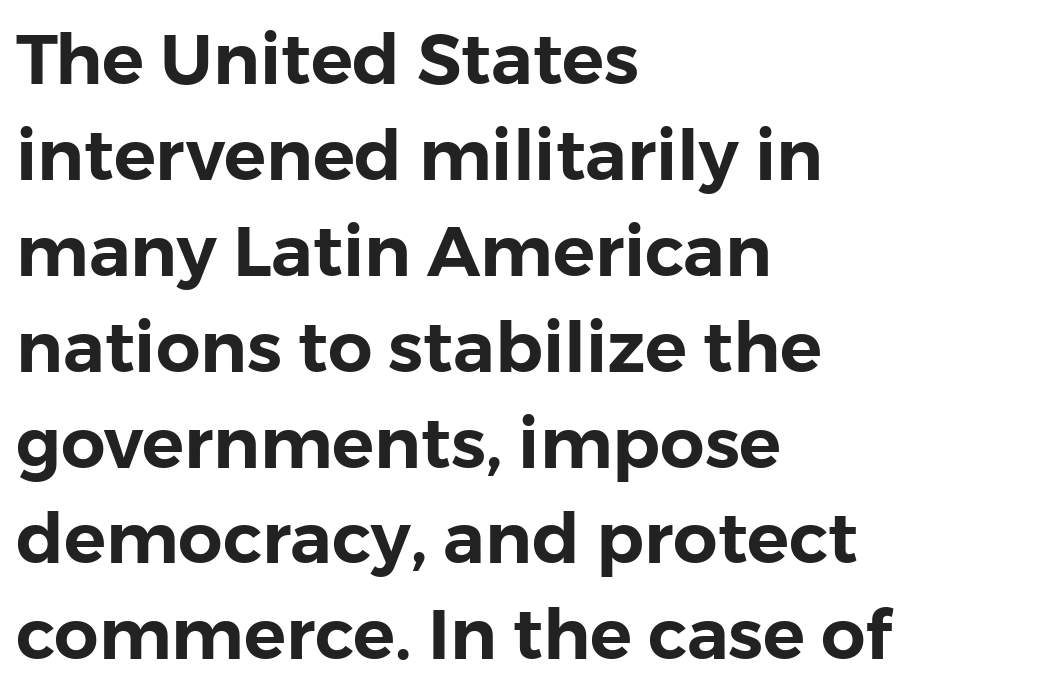
Successive baselines arrive at the customary interval. Posture: upright roman. Letters rest on an invisible, unmarked baseline. The tracking reads as untouched default to a designer's eye. Note: no serifs on the glyphs.
